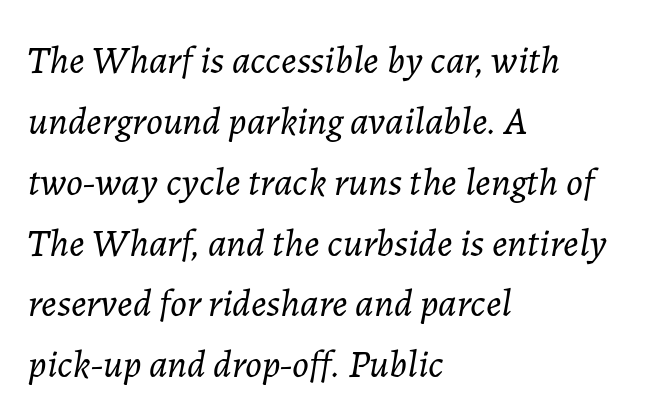
Only glyphs here, with clear space below each row. This rendering leaves character spacing at its baseline value. In terms of posture, this sample is oblique. Stroke mass is kept to a normal reading level or below. Do the characters align in a grid? No, the font is proportional.
